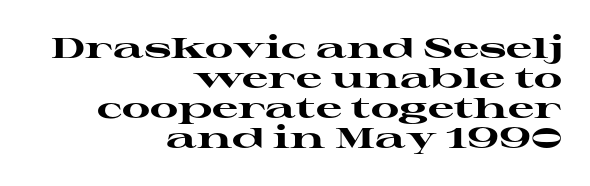
Q: Is the text bold? A: Yes.
Q: Is the text italic (slanted)? A: No, it is upright.
Q: Is the typeface a serif or a sans-serif typeface? A: Serif.
Q: Is the text underlined? A: No.
Q: How is the paragraph aligned? A: Right-aligned.
Q: Is the spacing between letters normal or unusually wide? A: Normal.
Q: Is the spacing between lines tight, normal or loose? A: Tight.
Q: Width (condensed, normal, or wide)? A: Wide.
Q: Stroke contrast? A: High.
Q: x-height? A: Medium.
Q: Monospaced? A: No.
